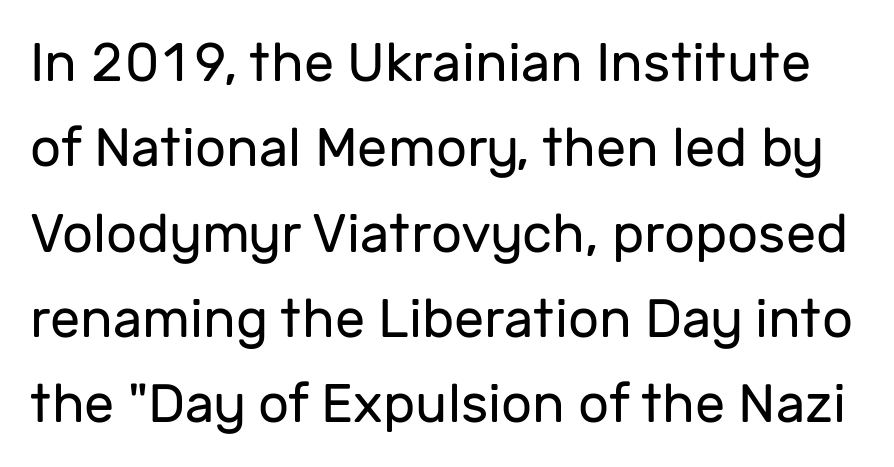
Q: Is the text bold? A: No.
Q: Is the text italic (slanted)? A: No, it is upright.
Q: Is the typeface a serif or a sans-serif typeface? A: Sans-serif.
Q: Is the text underlined? A: No.
Q: Is the spacing between letters normal or unusually wide? A: Normal.
Q: Is the spacing between lines tight, normal or loose? A: Normal.
Q: Width (condensed, normal, or wide)? A: Normal.
Q: Stroke contrast? A: Low.
Q: x-height? A: Medium.
Q: Monospaced? A: No.
